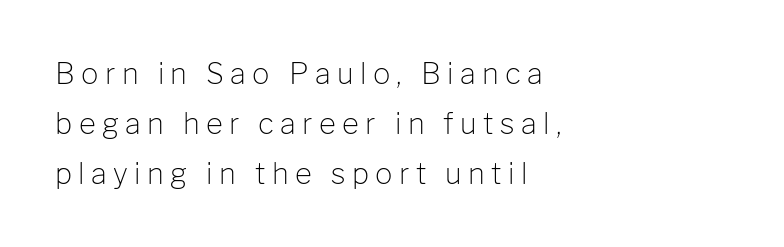
Q: Is the text bold? A: No.
Q: Is the text italic (slanted)? A: No, it is upright.
Q: Is the typeface a serif or a sans-serif typeface? A: Sans-serif.
Q: Is the text underlined? A: No.
Q: How is the paragraph aligned? A: Left-aligned.
Q: Is the spacing between letters normal or unusually wide? A: Unusually wide.
Q: Width (condensed, normal, or wide)? A: Normal.
Q: Stroke contrast? A: Low.
Q: x-height? A: Medium.
Q: Monospaced? A: No.
